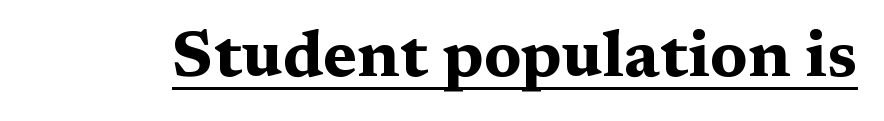
The image shows 66 px bold, wide serif type, upright; set normal letter spacing, underlined; medium stroke contrast and a medium x-height.
